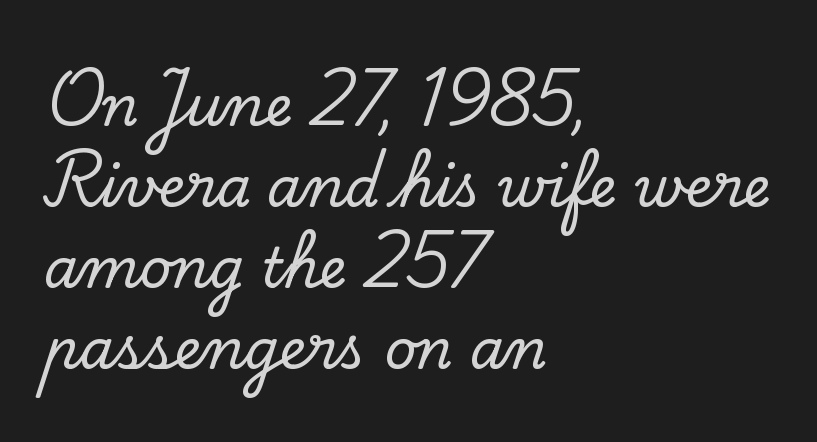
The image shows 55 px serif type; set left-aligned, normal line spacing (1.47x), normal letter spacing, not underlined; low stroke contrast and a small x-height.
